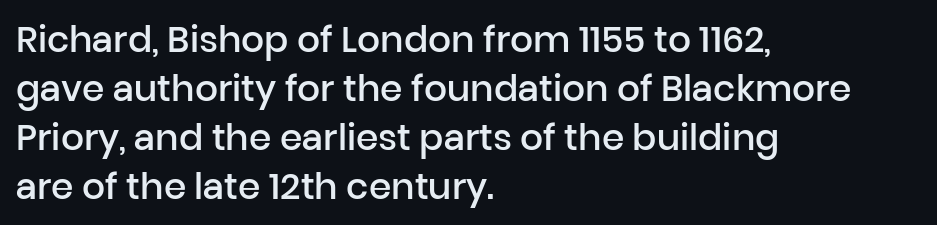
Q: Is the text bold? A: Semi-bold.
Q: Is the text italic (slanted)? A: No, it is upright.
Q: Is the typeface a serif or a sans-serif typeface? A: Sans-serif.
Q: Is the text underlined? A: No.
Q: How is the paragraph aligned? A: Left-aligned.
Q: Is the spacing between letters normal or unusually wide? A: Normal.
Q: Is the spacing between lines tight, normal or loose? A: Normal.
Q: Width (condensed, normal, or wide)? A: Normal.
Q: Stroke contrast? A: Low.
Q: x-height? A: Medium.
Q: Monospaced? A: No.
